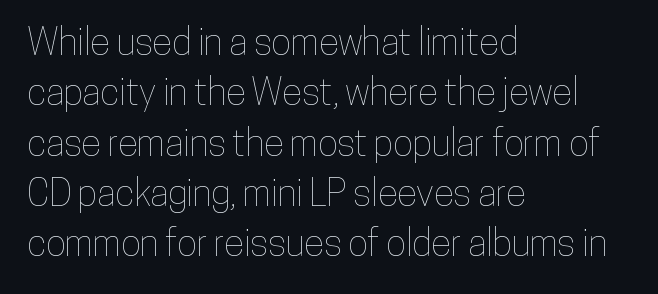
{"italic": "no", "width": "condensed", "stroke_contrast": "low", "x_height": "medium", "monospaced": "no", "underline": "no", "align": "left", "line_spacing": "normal", "line_spacing_ratio": 1.36, "letter_spacing": "normal", "letter_spacing_em": 0.0, "glyph_px": 37}
